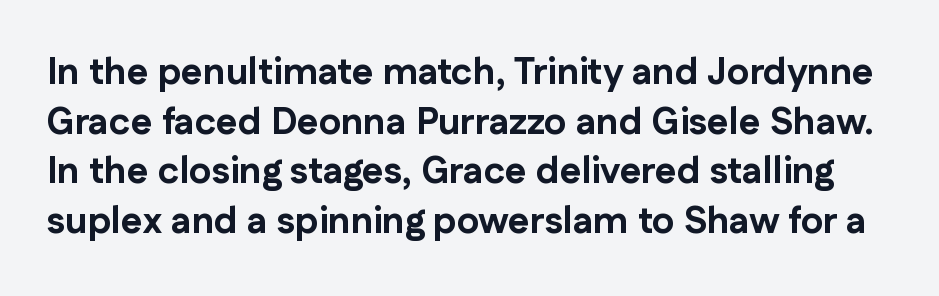
{"serif": "no", "italic": "no", "bold": "yes", "weight": "bold", "width": "normal", "stroke_contrast": "low", "x_height": "medium", "monospaced": "no", "underline": "no", "line_spacing": "normal", "line_spacing_ratio": 1.34, "letter_spacing": "normal", "letter_spacing_em": 0.0, "glyph_px": 37}
